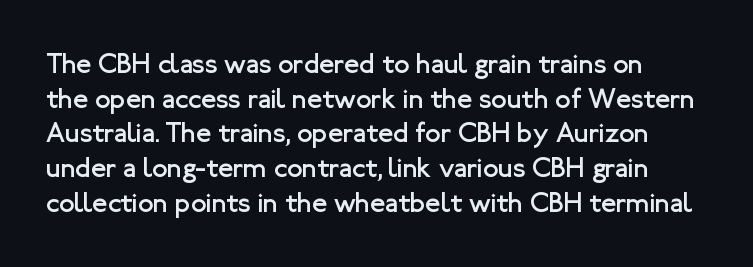
The image shows 28 px regular-weight sans-serif type, upright; set line spacing 1.24x, normal letter spacing, not underlined; low stroke contrast and a medium x-height.
